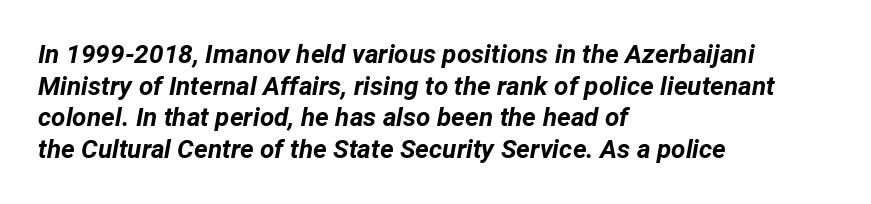
{"italic": "yes", "lean": "right", "slant_degrees": 12, "bold": "yes", "underline": "no", "align": "left", "line_spacing_ratio": 1.22, "letter_spacing": "normal", "letter_spacing_em": 0.0, "glyph_px": 26}
